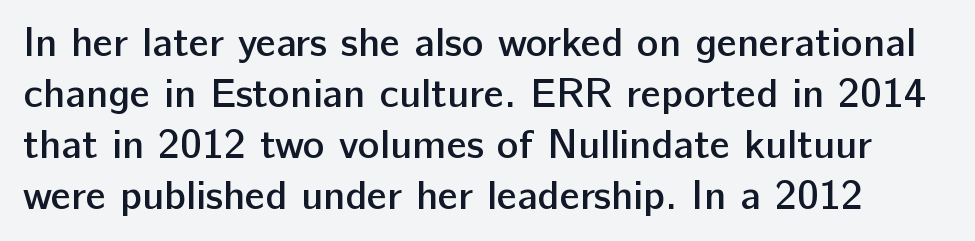
The image shows 41 px semibold sans-serif type, upright; set line spacing 1.24x, normal letter spacing, not underlined; low stroke contrast and a medium x-height.
